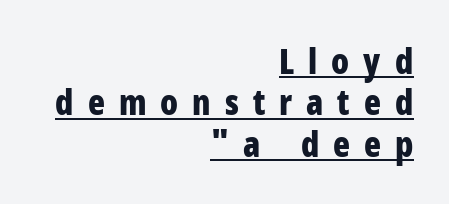
{"serif": "no", "italic": "no", "bold": "yes", "weight": "bold", "width": "condensed", "stroke_contrast": "low", "x_height": "medium", "monospaced": "no", "underline": "yes", "align": "right", "line_spacing_ratio": 1.18, "letter_spacing": "wide", "letter_spacing_em": 0.4, "glyph_px": 35}
